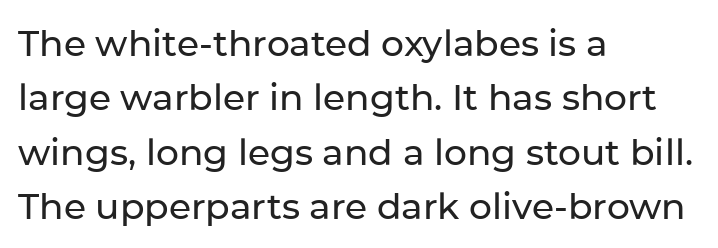
Every row of glyphs begins at an identical x-position on the left. How are the letters spaced? Ordinarily, with no added tracking. Note the varied advance widths — an 'i' is clearly narrower than an 'm'. Lines of text with bare space underneath.
